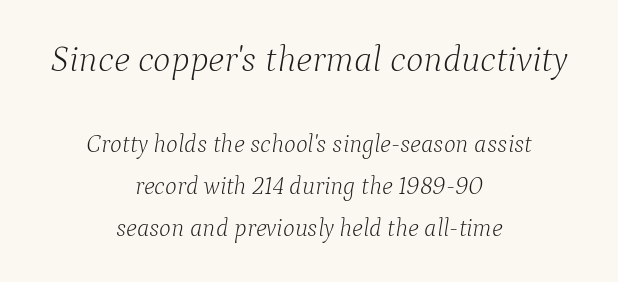
The image shows 37 px light serif type, italic (leaning right); set centered, normal line spacing (1.67x), normal letter spacing, not underlined; the first (top) block is 1.48x larger; low stroke contrast and a medium x-height.
